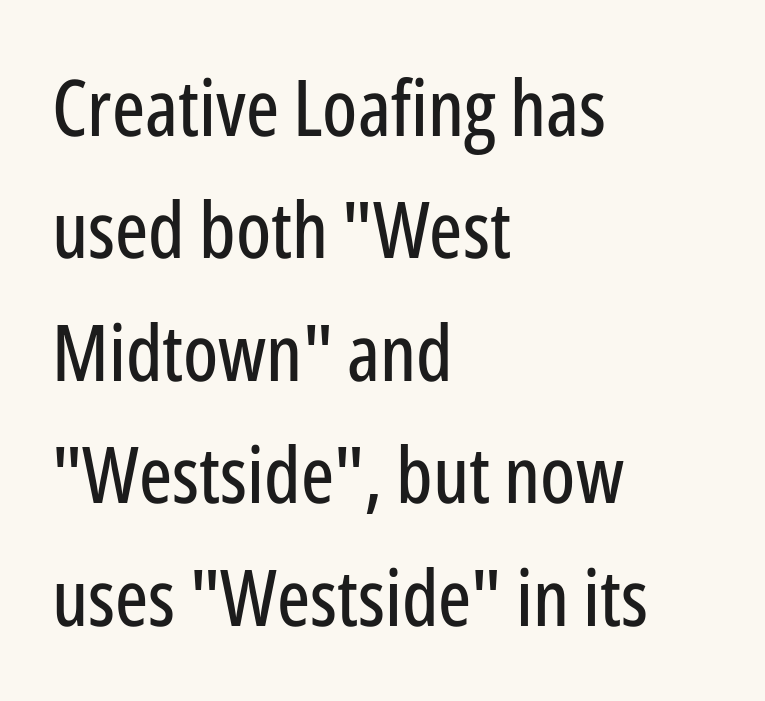
Q: Is the text italic (slanted)? A: No, it is upright.
Q: Is the typeface a serif or a sans-serif typeface? A: Sans-serif.
Q: Is the text underlined? A: No.
Q: How is the paragraph aligned? A: Left-aligned.
Q: Is the spacing between letters normal or unusually wide? A: Normal.
Q: Is the spacing between lines tight, normal or loose? A: Normal.
Q: Width (condensed, normal, or wide)? A: Condensed.
Q: Stroke contrast? A: Low.
Q: x-height? A: Medium.
Q: Monospaced? A: No.
